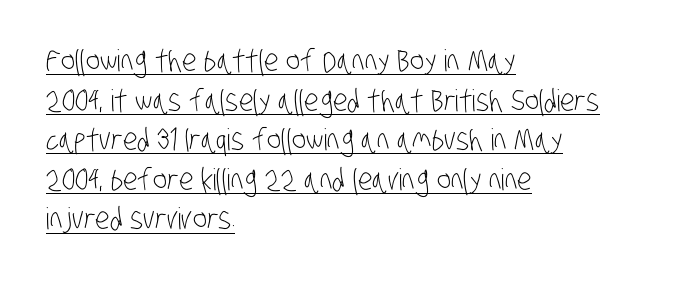
This rendering leaves character spacing at its baseline value. A student would call this left alignment; a typographer would say flush left, rag right. Stems and bowls with no extra thickness — not bold. Spacing verdict: proportional, widths tailored to each character.
